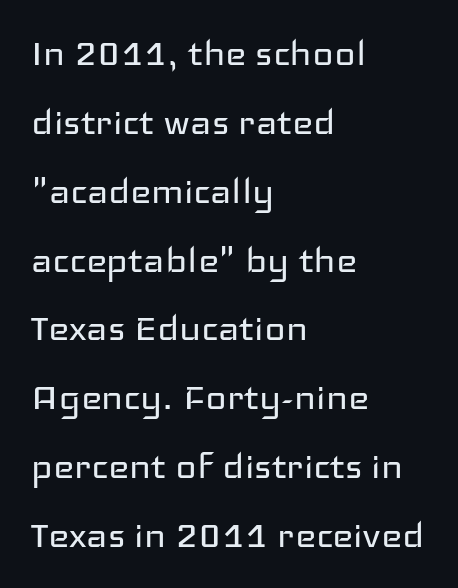
Q: Is the text bold? A: No.
Q: Is the text italic (slanted)? A: No, it is upright.
Q: Is the typeface a serif or a sans-serif typeface? A: Sans-serif.
Q: Is the text underlined? A: No.
Q: How is the paragraph aligned? A: Left-aligned.
Q: Is the spacing between letters normal or unusually wide? A: Normal.
Q: Is the spacing between lines tight, normal or loose? A: Normal.
Q: Width (condensed, normal, or wide)? A: Wide.
Q: Stroke contrast? A: Low.
Q: x-height? A: Medium.
Q: Monospaced? A: No.
